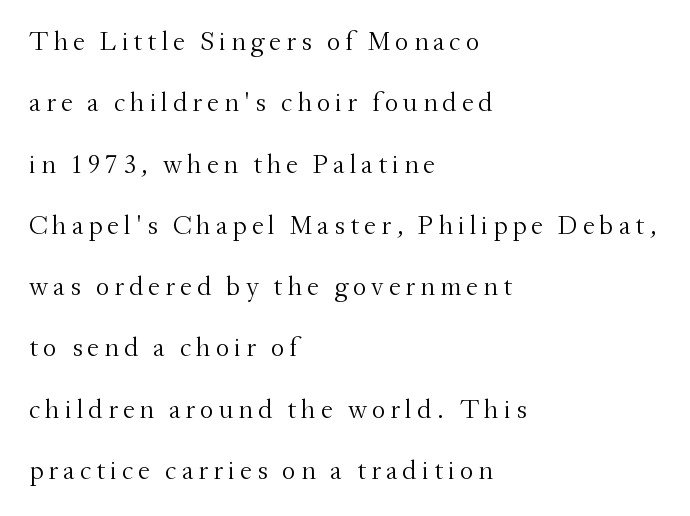
Q: Is the text bold? A: No.
Q: Is the text italic (slanted)? A: No, it is upright.
Q: Is the text underlined? A: No.
Q: How is the paragraph aligned? A: Left-aligned.
Q: Is the spacing between lines tight, normal or loose? A: Loose.
